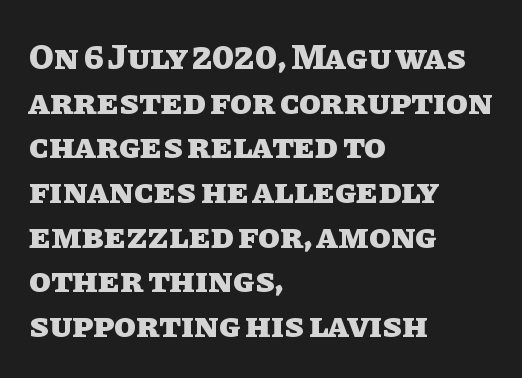
Q: Is the text bold? A: Yes.
Q: Is the text italic (slanted)? A: No, it is upright.
Q: Is the text underlined? A: No.
Q: How is the paragraph aligned? A: Left-aligned.
Q: Is the spacing between letters normal or unusually wide? A: Normal.
Q: Width (condensed, normal, or wide)? A: Normal.
Q: Stroke contrast? A: Low.
Q: x-height? A: Large.
Q: Monospaced? A: No.
